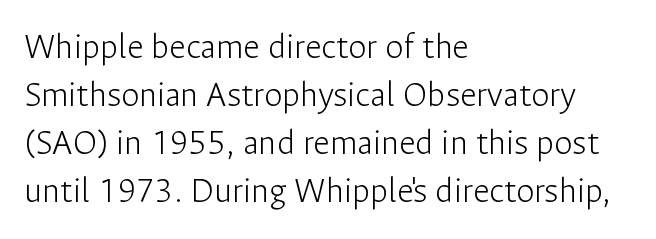
The image shows 37 px light sans-serif type, upright; set left-aligned, normal line spacing (1.3x), normal letter spacing, not underlined; low stroke contrast and a medium x-height.
